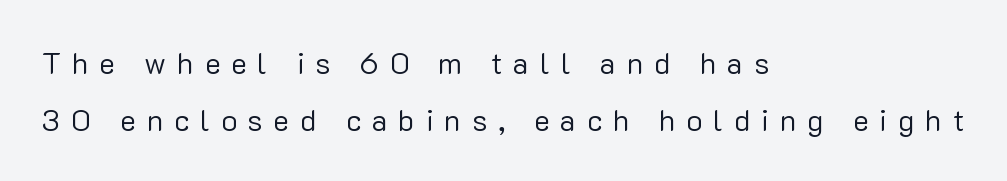
Q: Is the text bold? A: No.
Q: Is the text italic (slanted)? A: No, it is upright.
Q: Is the typeface a serif or a sans-serif typeface? A: Sans-serif.
Q: Is the text underlined? A: No.
Q: How is the paragraph aligned? A: Left-aligned.
Q: Is the spacing between letters normal or unusually wide? A: Unusually wide.
Q: Width (condensed, normal, or wide)? A: Normal.
Q: Stroke contrast? A: Low.
Q: x-height? A: Medium.
Q: Monospaced? A: No.
